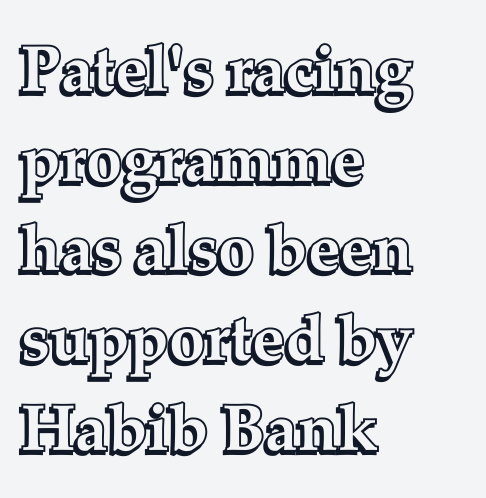
{"italic": "no", "width": "normal", "x_height": "medium", "monospaced": "no", "underline": "no", "align": "left", "line_spacing": "normal", "line_spacing_ratio": 1.38, "letter_spacing": "normal", "letter_spacing_em": 0.0, "glyph_px": 65}
